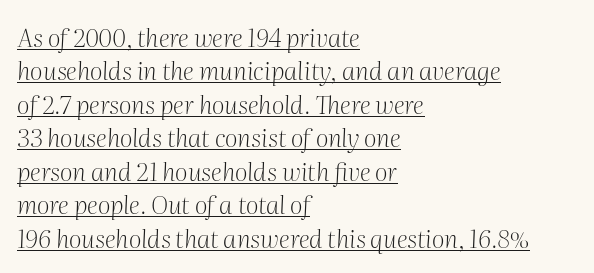
Q: Is the text bold? A: No.
Q: Is the text italic (slanted)? A: Yes, it leans right by about 2 degrees.
Q: Is the text underlined? A: Yes.
Q: How is the paragraph aligned? A: Left-aligned.
Q: Is the spacing between letters normal or unusually wide? A: Normal.
Q: Is the spacing between lines tight, normal or loose? A: Normal.
